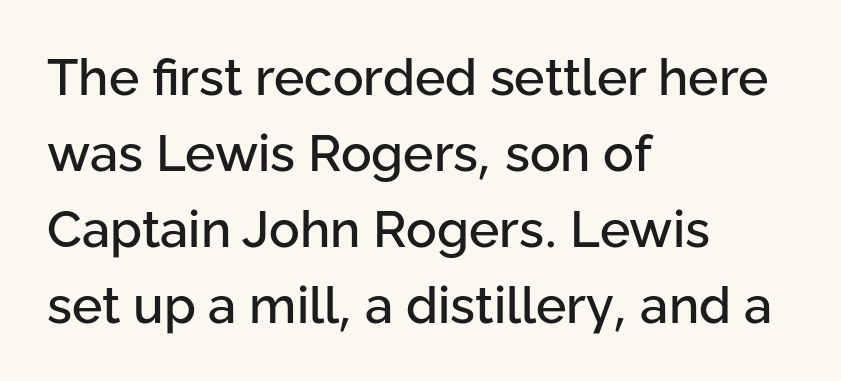
Q: Is the text italic (slanted)? A: No, it is upright.
Q: Is the typeface a serif or a sans-serif typeface? A: Sans-serif.
Q: Is the text underlined? A: No.
Q: How is the paragraph aligned? A: Left-aligned.
Q: Is the spacing between letters normal or unusually wide? A: Normal.
Q: Is the spacing between lines tight, normal or loose? A: Normal.
Q: Width (condensed, normal, or wide)? A: Normal.
Q: Stroke contrast? A: Low.
Q: x-height? A: Medium.
Q: Monospaced? A: No.
